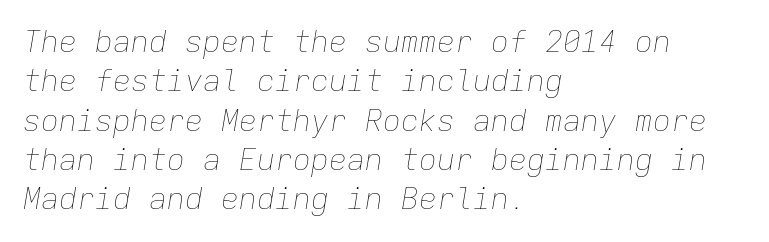
The image shows 30 px thin type, italic (leaning right), monospaced; set left-aligned, normal line spacing (1.31x), normal letter spacing, not underlined; low stroke contrast and a medium x-height.
